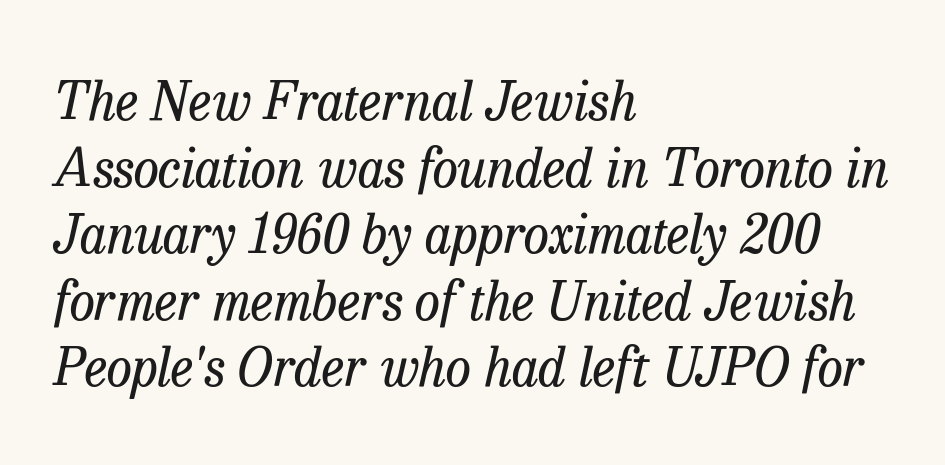
Q: Is the text bold? A: No.
Q: Is the text italic (slanted)? A: Yes, it leans right by about 13 degrees.
Q: Is the typeface a serif or a sans-serif typeface? A: Serif.
Q: Is the text underlined? A: No.
Q: How is the paragraph aligned? A: Left-aligned.
Q: Is the spacing between letters normal or unusually wide? A: Normal.
Q: Is the spacing between lines tight, normal or loose? A: Normal.
Q: Width (condensed, normal, or wide)? A: Normal.
Q: Stroke contrast? A: Low.
Q: x-height? A: Medium.
Q: Monospaced? A: No.
